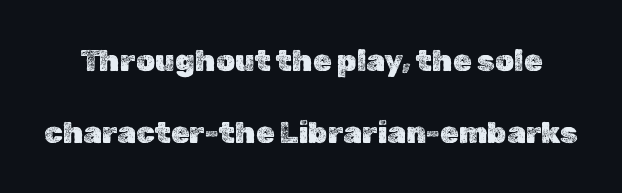
Q: Is the text italic (slanted)? A: No, it is upright.
Q: Is the text underlined? A: No.
Q: Is the spacing between letters normal or unusually wide? A: Normal.
Q: Is the spacing between lines tight, normal or loose? A: Loose.
Q: Width (condensed, normal, or wide)? A: Normal.
Q: x-height? A: Medium.
Q: Monospaced? A: No.
